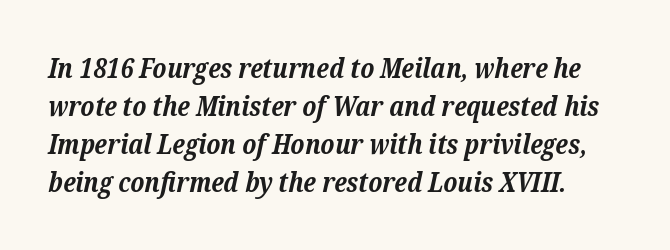
Q: Is the text bold? A: Yes.
Q: Is the text italic (slanted)? A: Yes, it leans right by about 12 degrees.
Q: Is the typeface a serif or a sans-serif typeface? A: Serif.
Q: Is the text underlined? A: No.
Q: Is the spacing between letters normal or unusually wide? A: Normal.
Q: Is the spacing between lines tight, normal or loose? A: Normal.
Q: Width (condensed, normal, or wide)? A: Normal.
Q: Stroke contrast? A: Low.
Q: x-height? A: Medium.
Q: Monospaced? A: No.
